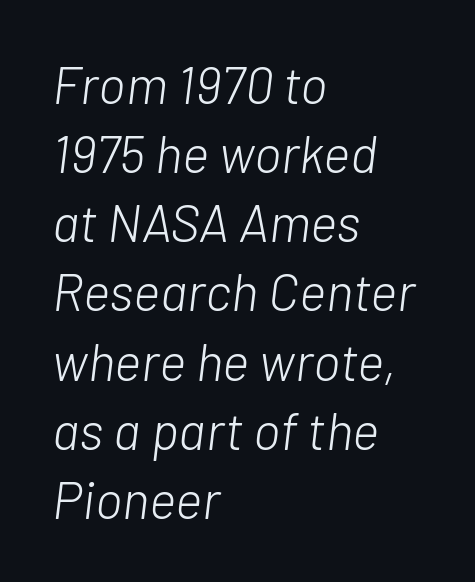
The axis of the letterforms is tilted away from vertical. Only glyphs here, with clear space below each row. A typesetter would call this proportional, since set widths differ per character. This is not heavy type; no bold has been used.
